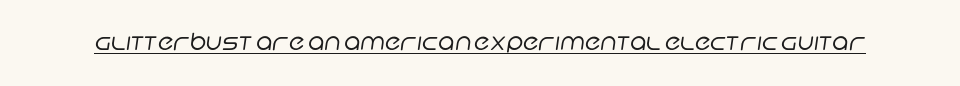
The image shows 23 px text type; set normal letter spacing, underlined.
